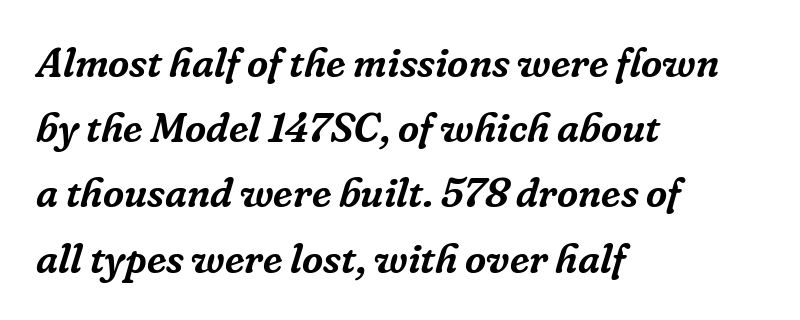
{"serif": "yes", "italic": "yes", "lean": "right", "slant_degrees": 16, "width": "normal", "stroke_contrast": "low", "x_height": "medium", "monospaced": "no", "underline": "no", "align": "left", "line_spacing": "normal", "line_spacing_ratio": 1.59, "letter_spacing": "normal", "letter_spacing_em": 0.0, "glyph_px": 41}
